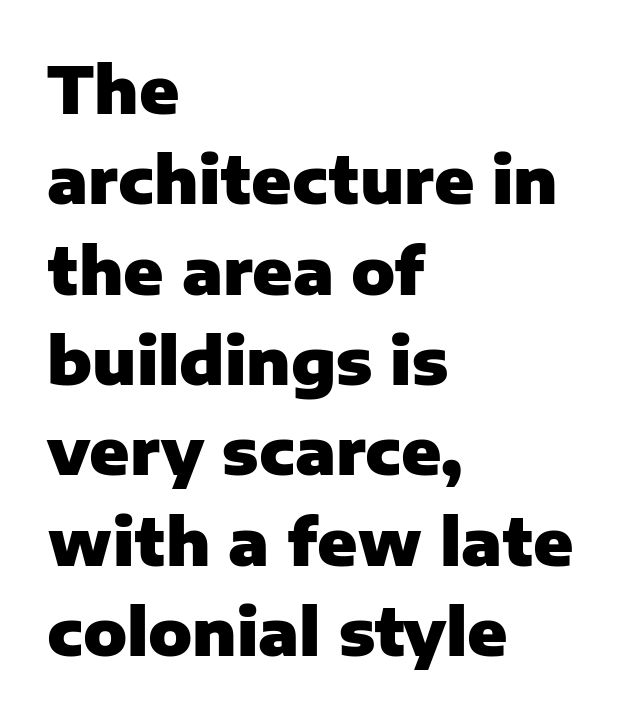
Is the type bold? Yes — the strokes are clearly thick and heavy. The specimen omits any rule beneath the text block's lines. Nope, not italic — everything's standing straight. Look at the tracking — it's just the regular setting, nothing added. A typesetter would call this proportional, since set widths differ per character. Casual observation: everything's shoved over to the left.
